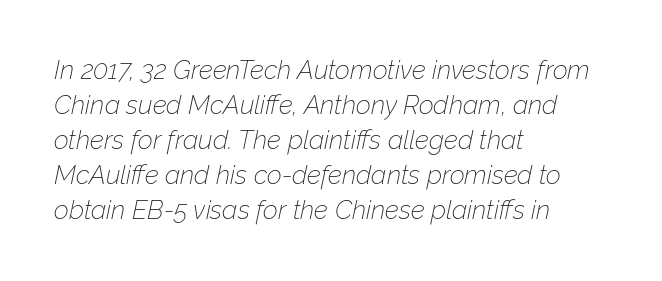
Q: Is the text bold? A: No.
Q: Is the text italic (slanted)? A: Yes, it leans right by about 12 degrees.
Q: Is the text underlined? A: No.
Q: How is the paragraph aligned? A: Left-aligned.
Q: Is the spacing between letters normal or unusually wide? A: Normal.
Q: Is the spacing between lines tight, normal or loose? A: Normal.
